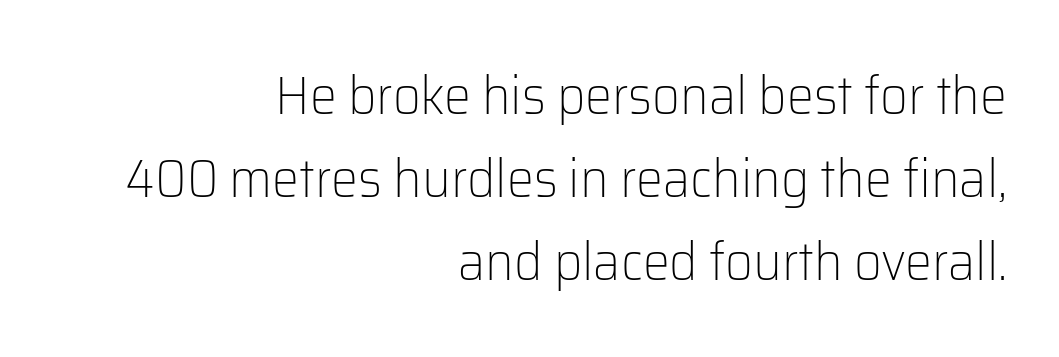
Q: Is the text bold? A: No.
Q: Is the text italic (slanted)? A: No, it is upright.
Q: Is the typeface a serif or a sans-serif typeface? A: Sans-serif.
Q: Is the text underlined? A: No.
Q: How is the paragraph aligned? A: Right-aligned.
Q: Is the spacing between letters normal or unusually wide? A: Normal.
Q: Is the spacing between lines tight, normal or loose? A: Normal.
Q: Width (condensed, normal, or wide)? A: Normal.
Q: Stroke contrast? A: Low.
Q: x-height? A: Medium.
Q: Monospaced? A: No.
